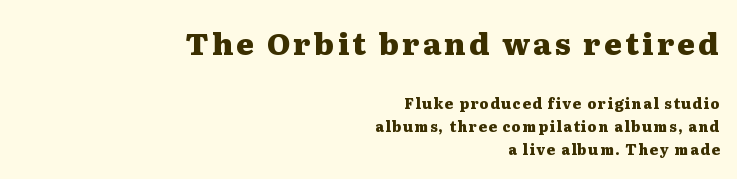
{"serif": "yes", "italic": "no", "bold": "yes", "weight": "heavy", "width": "wide", "stroke_contrast": "medium", "x_height": "medium", "monospaced": "no", "underline": "no", "align": "right", "line_spacing": "normal", "line_spacing_ratio": 1.64, "larger_block": "first", "size_ratio": 2.14, "glyph_px": 30}
